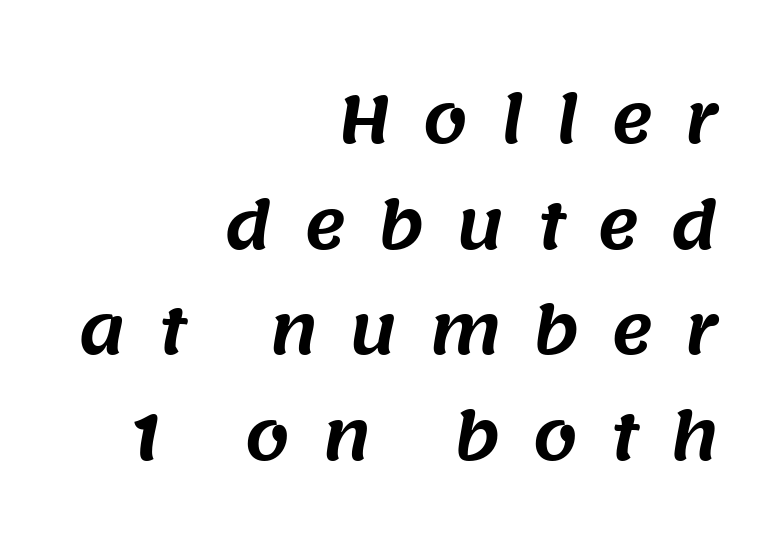
Q: Is the typeface a serif or a sans-serif typeface? A: Sans-serif.
Q: Is the text underlined? A: No.
Q: How is the paragraph aligned? A: Right-aligned.
Q: Is the spacing between letters normal or unusually wide? A: Unusually wide.
Q: Is the spacing between lines tight, normal or loose? A: Normal.
Q: Width (condensed, normal, or wide)? A: Normal.
Q: Stroke contrast? A: Medium.
Q: x-height? A: Large.
Q: Monospaced? A: No.
